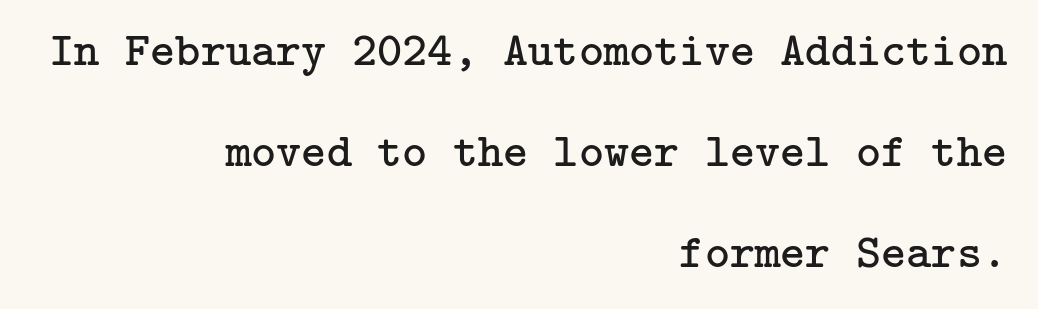
Style check: upright. The leading is generous, giving the passage an open texture. Regarding serifs, this sample has them. All the whitespace from short lines collects on the left.
